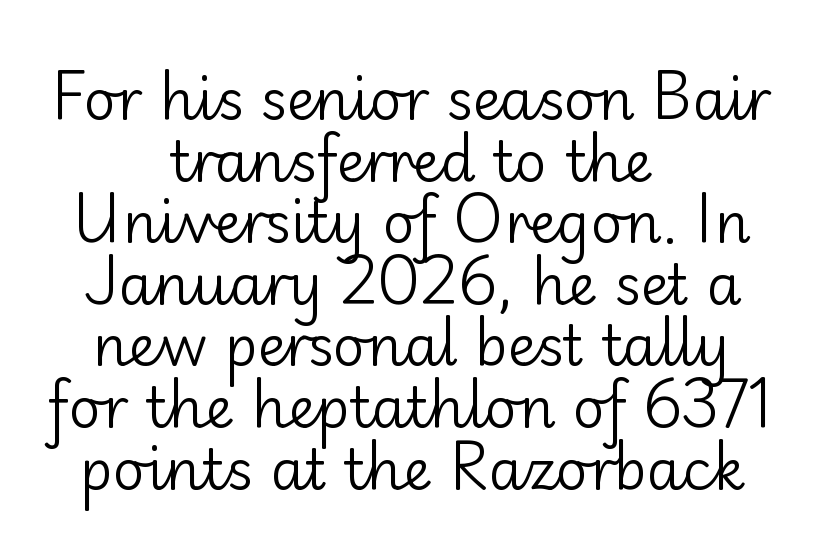
The image shows 56 px regular-weight sans-serif type, upright; set centered, tight line spacing (1.1x), normal letter spacing, not underlined; low stroke contrast and a small x-height.
